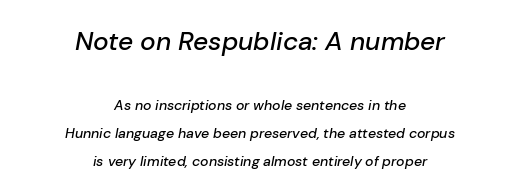
The image shows 26 px text type, italic (leaning right); set centered, loose line spacing (1.98x), normal letter spacing, not underlined; the first (top) block is 1.86x larger.
